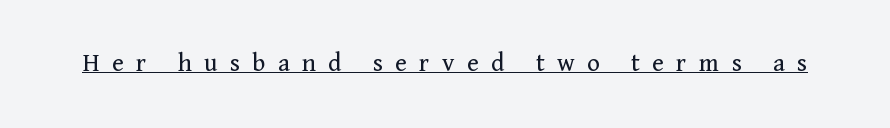
The image shows 27 px text type, upright; set unusually wide letter spacing (+0.46 em), underlined.
